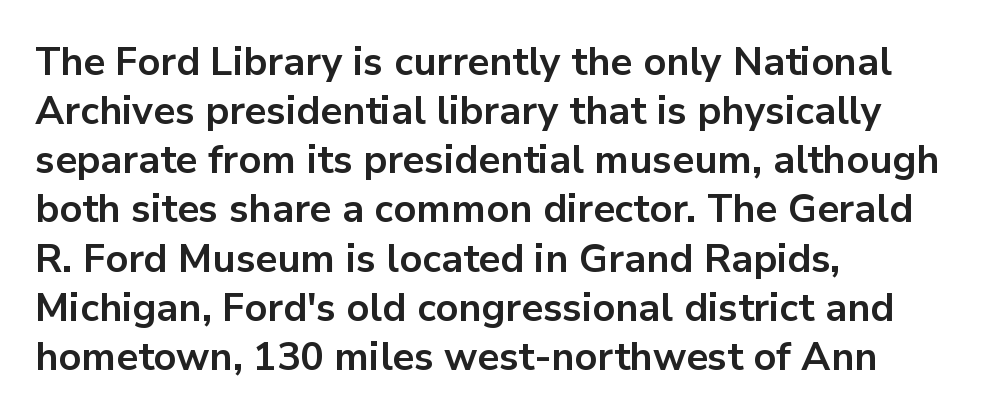
Q: Is the text bold? A: Yes.
Q: Is the text italic (slanted)? A: No, it is upright.
Q: Is the typeface a serif or a sans-serif typeface? A: Sans-serif.
Q: Is the text underlined? A: No.
Q: How is the paragraph aligned? A: Left-aligned.
Q: Is the spacing between letters normal or unusually wide? A: Normal.
Q: Is the spacing between lines tight, normal or loose? A: Normal.
Q: Width (condensed, normal, or wide)? A: Normal.
Q: Stroke contrast? A: Low.
Q: x-height? A: Medium.
Q: Monospaced? A: No.
